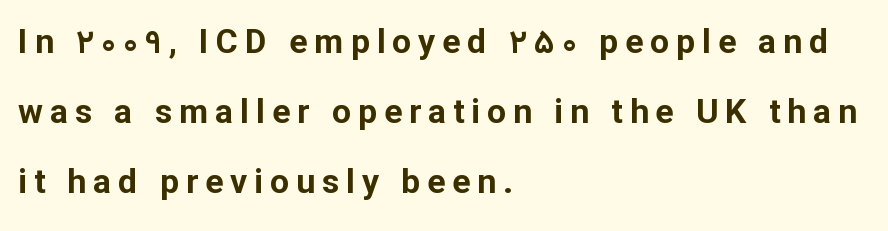
Q: Is the text bold? A: Yes.
Q: Is the text italic (slanted)? A: No, it is upright.
Q: Is the typeface a serif or a sans-serif typeface? A: Sans-serif.
Q: Is the text underlined? A: No.
Q: How is the paragraph aligned? A: Left-aligned.
Q: Is the spacing between letters normal or unusually wide? A: Unusually wide.
Q: Is the spacing between lines tight, normal or loose? A: Loose.
Q: Width (condensed, normal, or wide)? A: Normal.
Q: Stroke contrast? A: Low.
Q: x-height? A: Medium.
Q: Monospaced? A: No.
